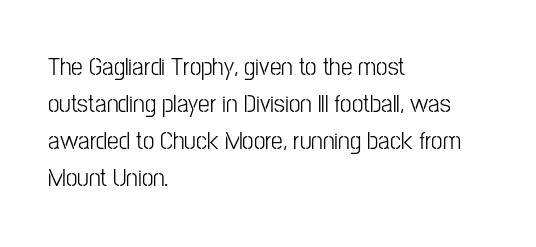
The image shows 26 px text type, upright; set left-aligned, normal line spacing (1.42x), normal letter spacing, not underlined.
